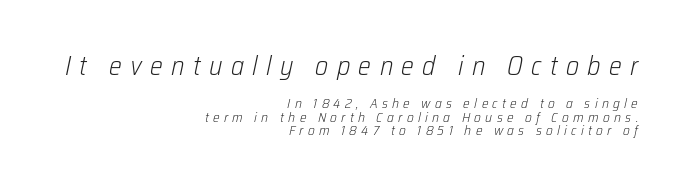
{"italic": "yes", "lean": "right", "slant_degrees": 12, "bold": "no", "underline": "no", "align": "right", "line_spacing": "tight", "line_spacing_ratio": 0.98, "letter_spacing": "wide", "letter_spacing_em": 0.31, "larger_block": "first", "size_ratio": 1.93, "glyph_px": 27}
